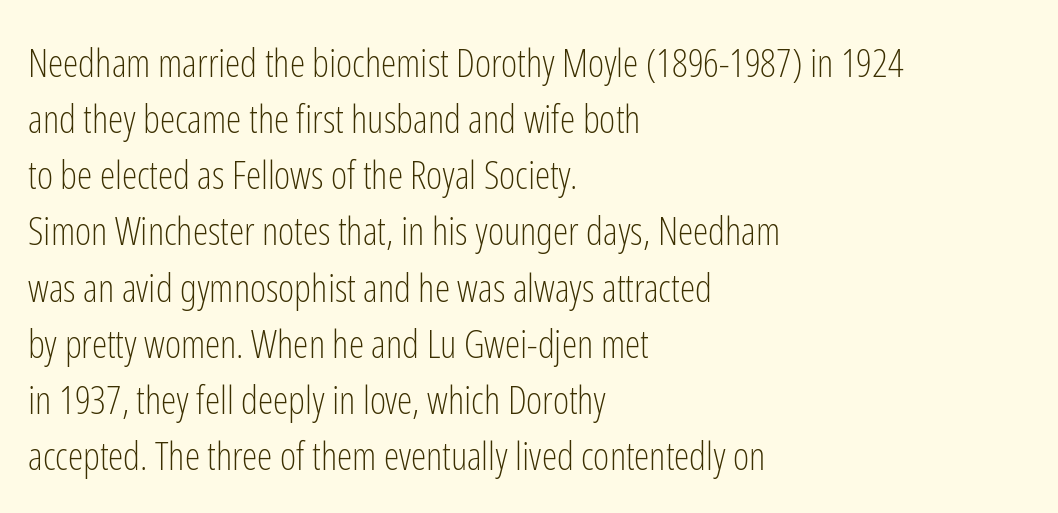
The typesetter chose a ragged-right arrangement here. Honestly, there is no underline to notice here at all. The text was rendered using a sans face with plain stroke endings. Evenly set lines give the paragraph a standard silhouette. The cut favours lightness, reaching ordinary text weight at its darkest.
